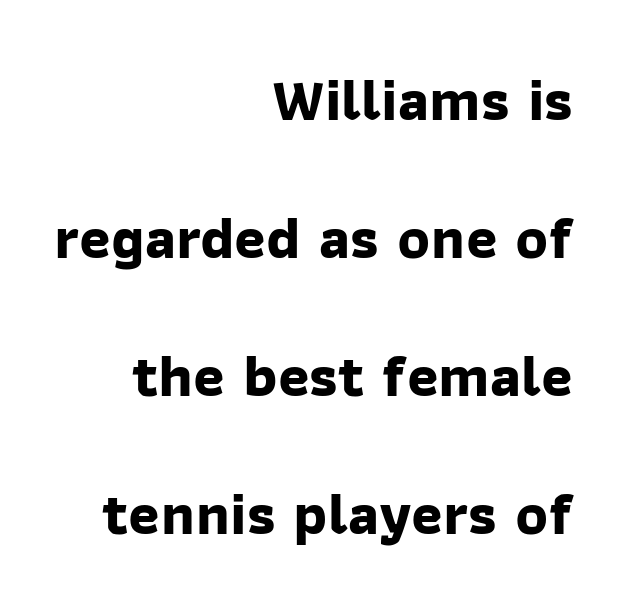
{"serif": "no", "bold": "yes", "weight": "bold", "width": "normal", "stroke_contrast": "low", "x_height": "medium", "monospaced": "no", "underline": "no", "align": "right", "line_spacing": "loose", "line_spacing_ratio": 2.3, "letter_spacing": "normal", "letter_spacing_em": 0.0, "glyph_px": 60}
